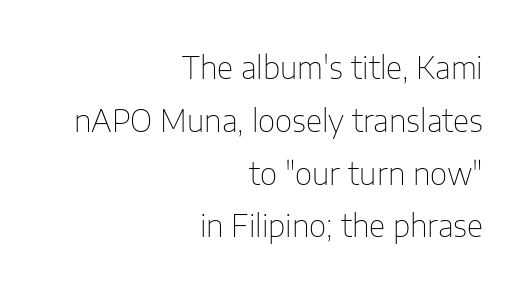
{"serif": "no", "italic": "no", "bold": "no", "weight": "thin", "width": "normal", "stroke_contrast": "low", "x_height": "medium", "monospaced": "no", "underline": "no", "align": "right", "line_spacing_ratio": 1.76, "letter_spacing": "normal", "letter_spacing_em": 0.0, "glyph_px": 30}
